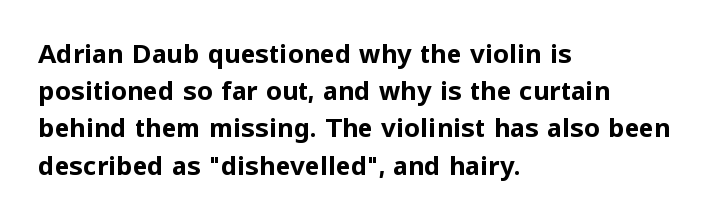
The image shows 25 px bold type, upright; set left-aligned, normal line spacing (1.49x), normal letter spacing, not underlined.
